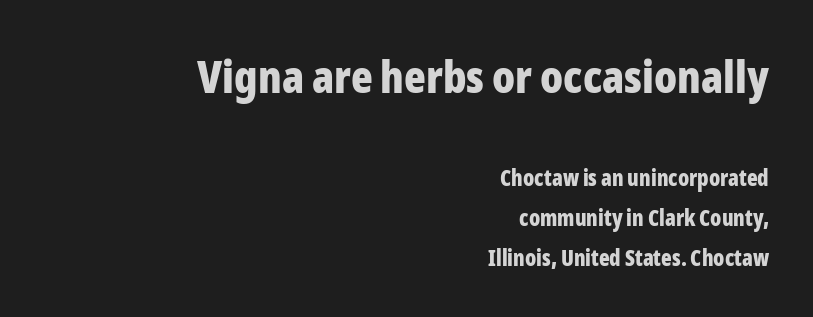
{"serif": "no", "italic": "no", "bold": "yes", "weight": "bold", "width": "condensed", "stroke_contrast": "low", "x_height": "medium", "monospaced": "no", "underline": "no", "align": "right", "line_spacing_ratio": 1.82, "letter_spacing": "normal", "letter_spacing_em": 0.0, "larger_block": "first", "size_ratio": 2.05, "glyph_px": 45}
